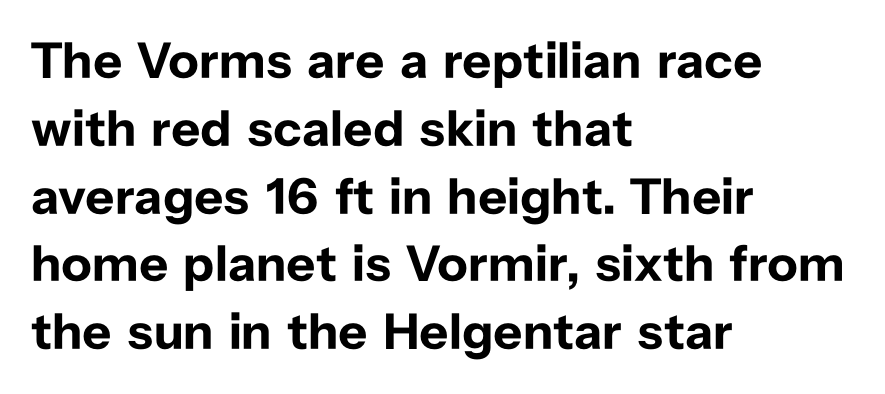
Varying glyph widths throughout — classic text-font behaviour. Typographic density is high because the face is bold. Compared with a centered layout, this one pins lines to the left instead. Notice how the stems are strictly vertical — no italics here.
